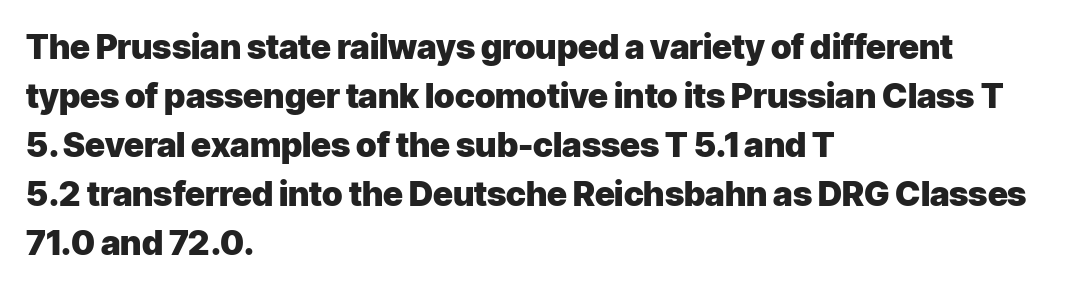
Is this a fixed-width face? No — the glyphs have proportional, varying widths. Honestly, the letter spacing is just normal — you wouldn't notice it. The rendering uses a bold face; every stroke is thick and dark. The letters carry no serifs — their stems end cleanly without finishing strokes. Nobody drew a line under any word here.
